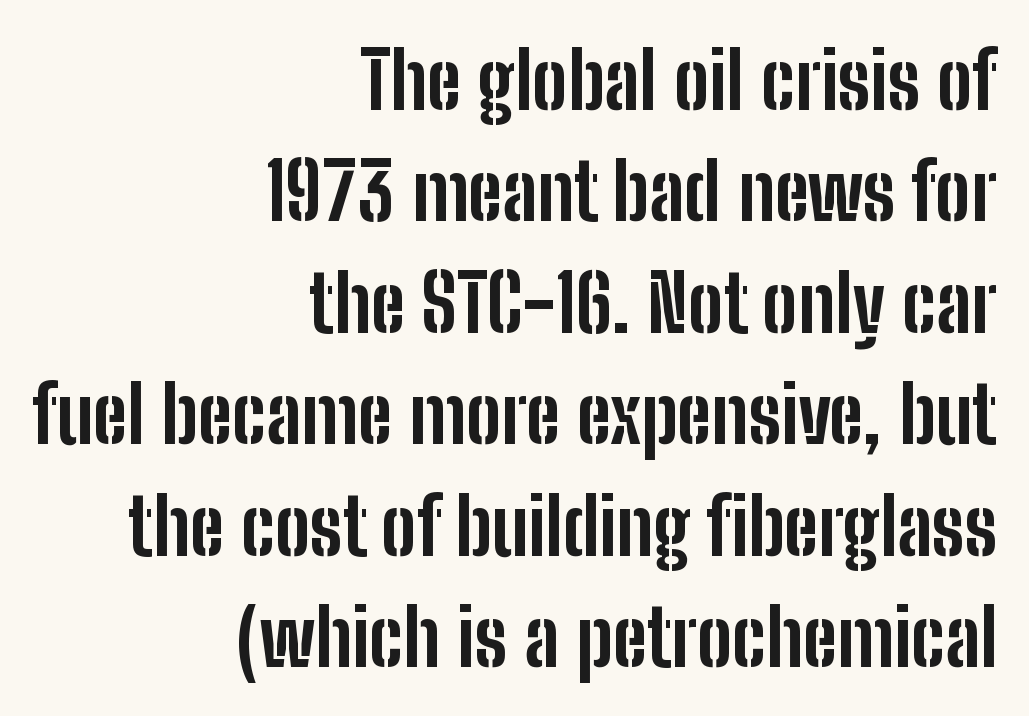
The image shows 79 px bold, condensed sans-serif type, upright; set right-aligned, normal line spacing (1.41x), normal letter spacing, not underlined; low stroke contrast and a medium x-height.
